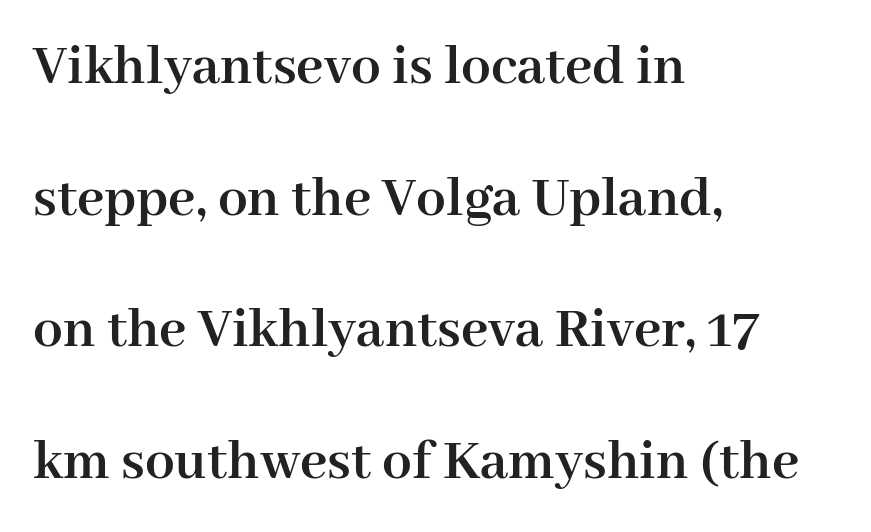
These lines carry a lot of weight — the face is fully bold. There is no visible air inserted between adjacent glyphs. Visually the block forms a straight wall on the left and a jagged coastline on the right. It's the straight-up-and-down kind of type.
